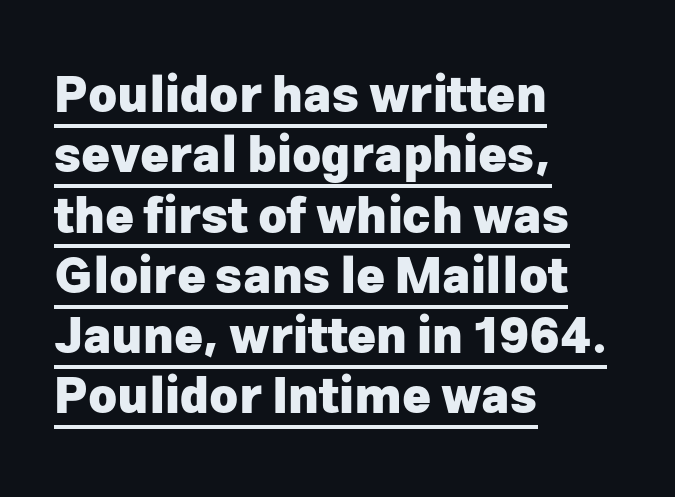
A typographer would call this underscored text. Is this a fixed-width face? No — the glyphs have proportional, varying widths. The rendering anchors every line to the left-hand side. The passage shown has conventional tracking throughout. The passage shown is typeset with a sans-serif family.
